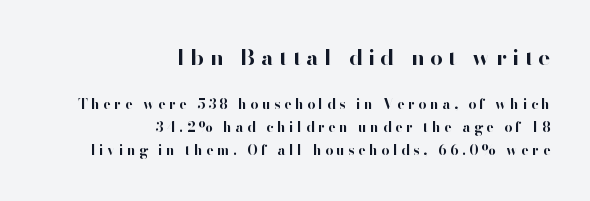
The image shows 22 px bold type, upright; set right-aligned, normal line spacing (1.62x), unusually wide letter spacing (+0.25 em), not underlined; the first (top) block is 1.57x larger.
